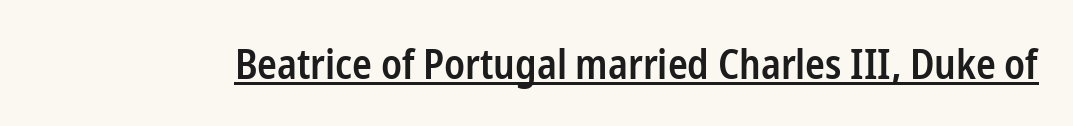
The image shows 41 px semibold, condensed sans-serif type, upright; set normal letter spacing, underlined; low stroke contrast and a medium x-height.
